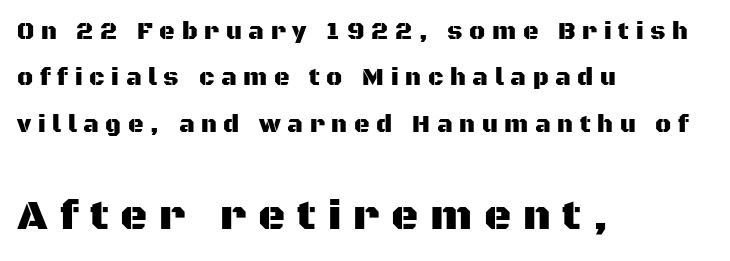
{"serif": "no", "italic": "no", "width": "normal", "stroke_contrast": "medium", "x_height": "large", "monospaced": "no", "underline": "no", "align": "left", "line_spacing": "loose", "line_spacing_ratio": 1.93, "letter_spacing": "wide", "letter_spacing_em": 0.28, "larger_block": "second", "size_ratio": 1.75, "glyph_px": 42}
